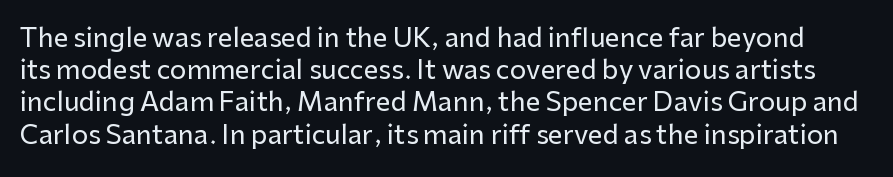
The image shows 26 px text type, upright; set line spacing 1.24x, normal letter spacing, not underlined.
